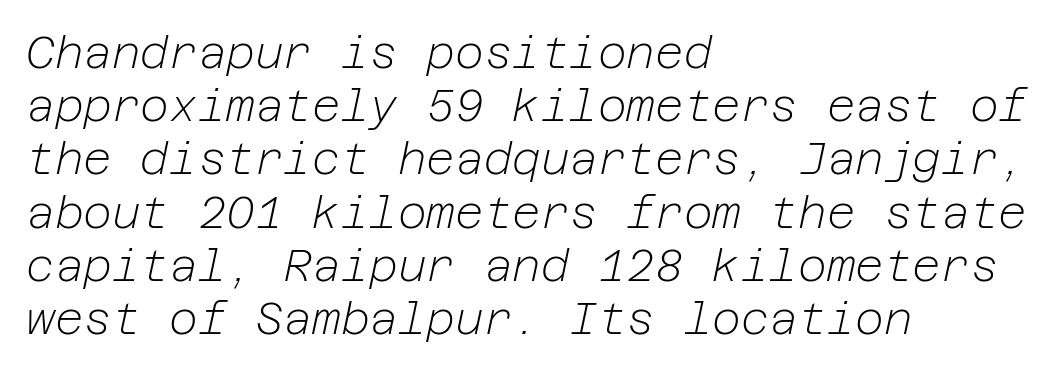
The image shows 44 px light type, italic (leaning right); set left-aligned, line spacing 1.21x, normal letter spacing, not underlined; low stroke contrast and a medium x-height.
